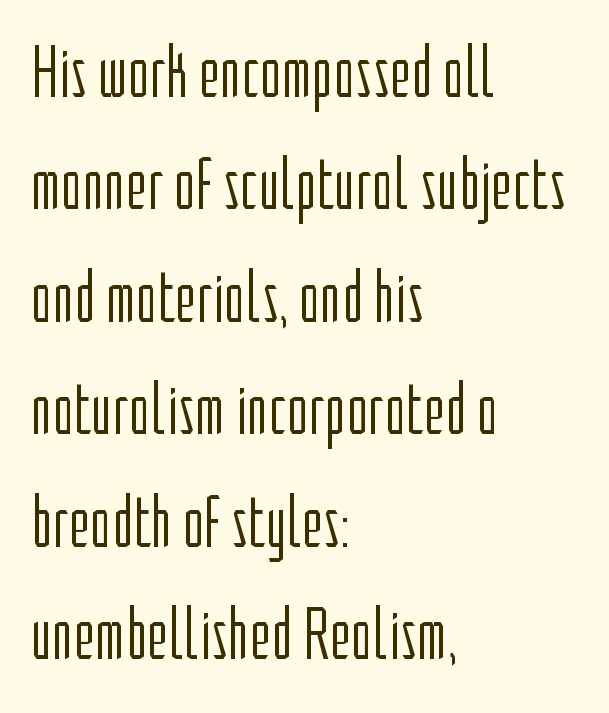
Q: Is the text bold? A: No.
Q: Is the text italic (slanted)? A: No, it is upright.
Q: Is the typeface a serif or a sans-serif typeface? A: Sans-serif.
Q: Is the text underlined? A: No.
Q: How is the paragraph aligned? A: Left-aligned.
Q: Is the spacing between letters normal or unusually wide? A: Normal.
Q: Is the spacing between lines tight, normal or loose? A: Normal.
Q: Width (condensed, normal, or wide)? A: Condensed.
Q: Stroke contrast? A: Low.
Q: x-height? A: Medium.
Q: Monospaced? A: No.
